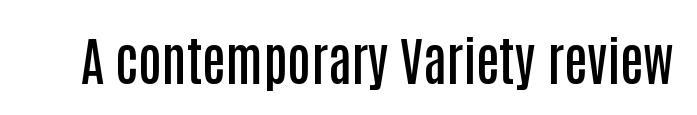
The image shows 52 px semibold, condensed sans-serif type, upright; set normal letter spacing, not underlined; low stroke contrast and a large x-height.
